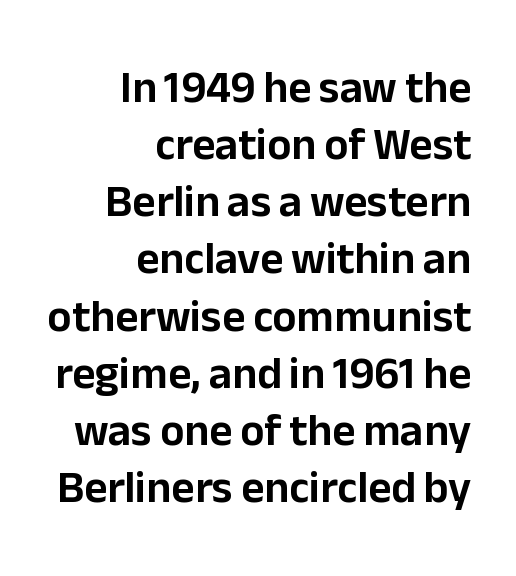
Q: Is the text italic (slanted)? A: No, it is upright.
Q: Is the typeface a serif or a sans-serif typeface? A: Sans-serif.
Q: Is the text underlined? A: No.
Q: How is the paragraph aligned? A: Right-aligned.
Q: Is the spacing between letters normal or unusually wide? A: Normal.
Q: Is the spacing between lines tight, normal or loose? A: Normal.
Q: Width (condensed, normal, or wide)? A: Normal.
Q: Stroke contrast? A: Low.
Q: x-height? A: Medium.
Q: Monospaced? A: No.
